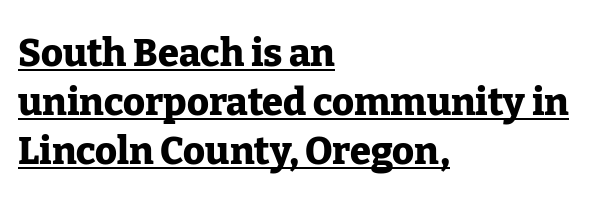
{"serif": "yes", "italic": "no", "bold": "yes", "weight": "heavy", "width": "normal", "stroke_contrast": "low", "x_height": "medium", "monospaced": "no", "underline": "yes", "align": "left", "line_spacing": "normal", "line_spacing_ratio": 1.29, "letter_spacing": "normal", "letter_spacing_em": 0.0, "glyph_px": 38}
